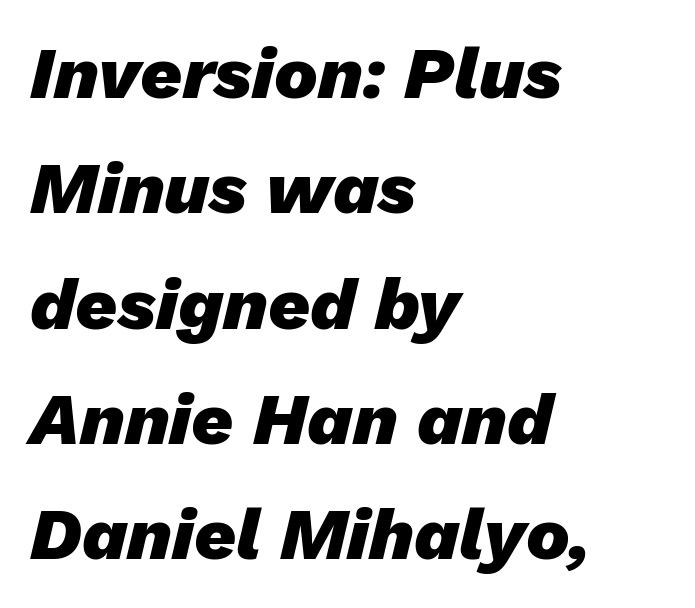
Q: Is the text bold? A: Yes.
Q: Is the text italic (slanted)? A: Yes, it leans right by about 13 degrees.
Q: Is the text underlined? A: No.
Q: How is the paragraph aligned? A: Left-aligned.
Q: Is the spacing between letters normal or unusually wide? A: Normal.
Q: Is the spacing between lines tight, normal or loose? A: Normal.
Q: Width (condensed, normal, or wide)? A: Normal.
Q: Stroke contrast? A: Low.
Q: x-height? A: Medium.
Q: Monospaced? A: No.
